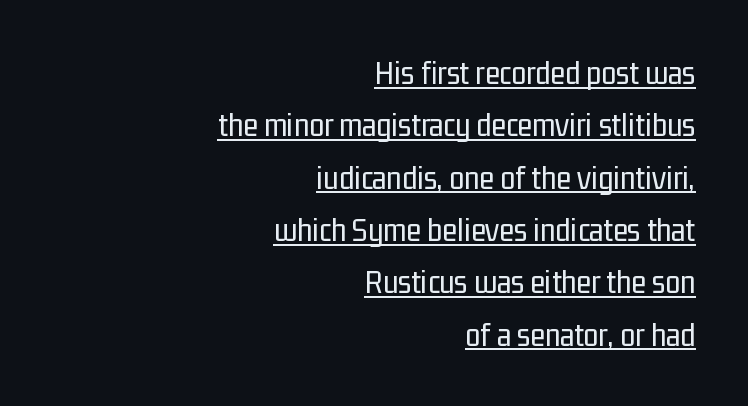
The passage shown is typed in a proportional face where columns would drift. Each word holds together tightly as a unit, with standard inter-letter gaps. Vertically, the passage feels balanced, rows spaced as you'd expect. The characters are drawn with everyday or finer stroke widths.
